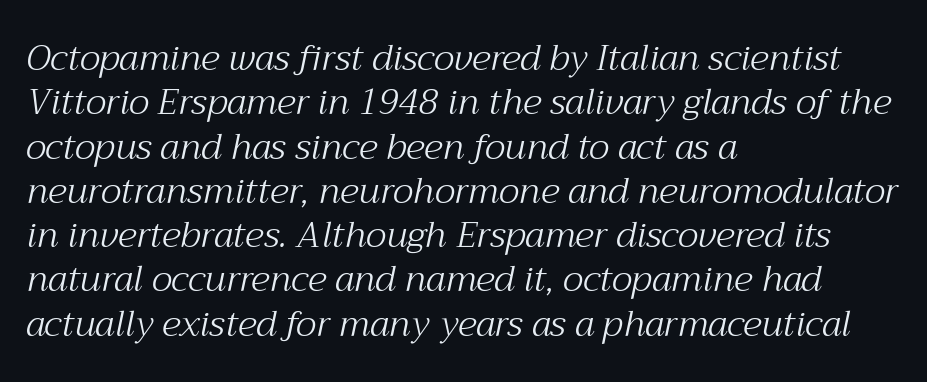
The image shows 36 px light serif type, italic (leaning right); set left-aligned, line spacing 1.23x, normal letter spacing, not underlined; medium stroke contrast and a medium x-height.
